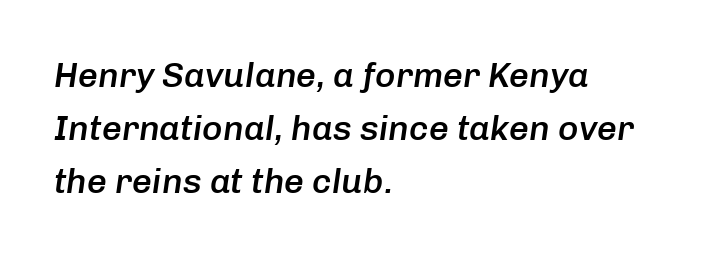
This block has exactly the height ordinary leading produces. A student would call this left alignment; a typographer would say flush left, rag right. Designer's note — italics engaged. Its strokes are somewhat broadened, the hallmark of semibold type. No word sits above an underline.
